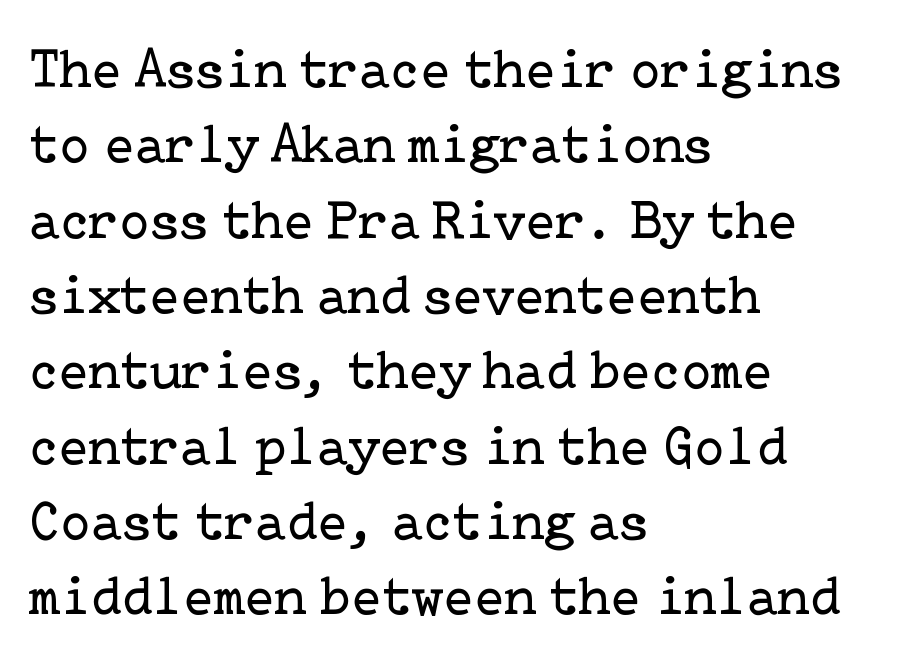
The image shows 55 px regular-weight serif type, upright; set left-aligned, normal line spacing (1.37x), normal letter spacing, not underlined; low stroke contrast and a medium x-height.
